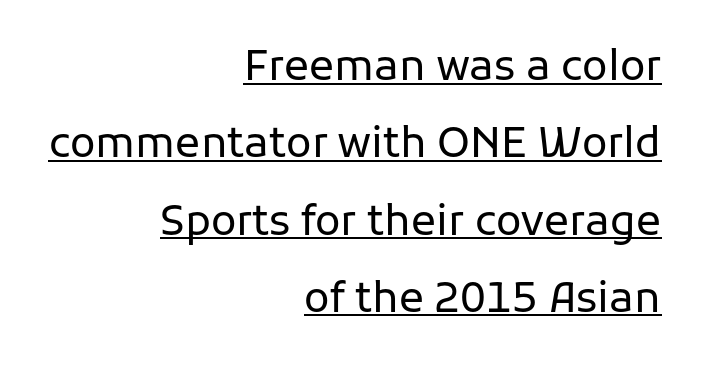
Vertical stems look standard width or narrower in stroke. Every character sits straight up, as roman type does. This sample has the flowing, uneven cadence of proportional lettering. This rendering leaves character spacing at its baseline value.
